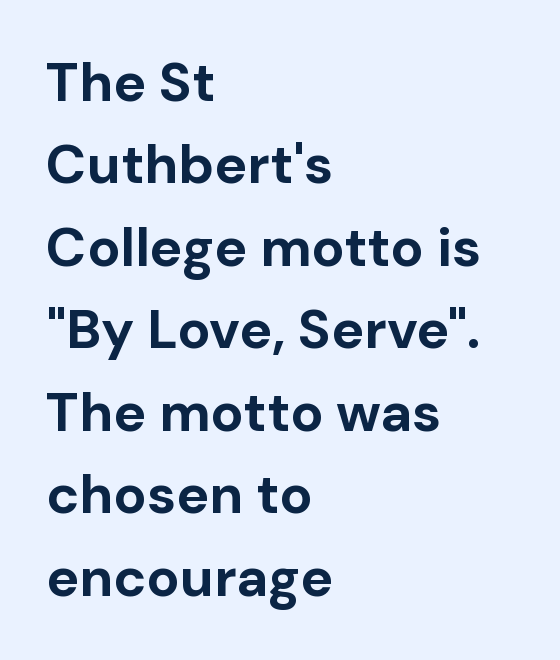
The image shows 55 px bold sans-serif type, upright; set left-aligned, normal line spacing (1.5x), normal letter spacing, not underlined; low stroke contrast and a medium x-height.
